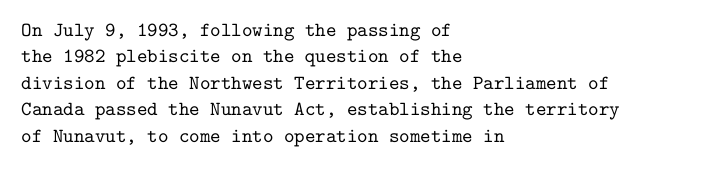
{"italic": "no", "underline": "no", "align": "left", "line_spacing": "normal", "line_spacing_ratio": 1.32, "letter_spacing": "normal", "letter_spacing_em": 0.0, "glyph_px": 20}
